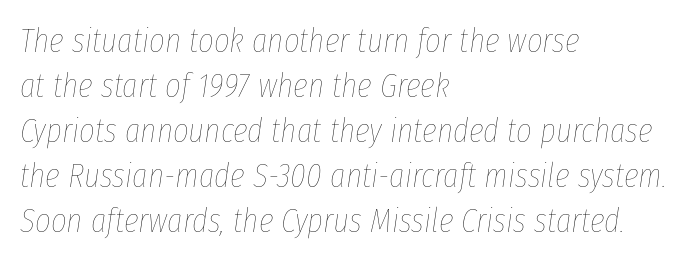
The image shows 34 px thin, condensed type, italic (leaning right); set left-aligned, normal line spacing (1.32x), normal letter spacing, not underlined; low stroke contrast and a medium x-height.
